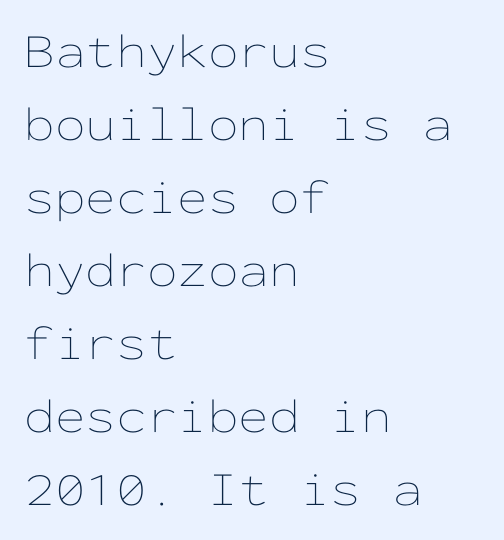
Q: Is the text bold? A: No.
Q: Is the text italic (slanted)? A: No, it is upright.
Q: Is the text underlined? A: No.
Q: How is the paragraph aligned? A: Left-aligned.
Q: Is the spacing between letters normal or unusually wide? A: Normal.
Q: Is the spacing between lines tight, normal or loose? A: Normal.
Q: Width (condensed, normal, or wide)? A: Wide.
Q: Stroke contrast? A: Low.
Q: x-height? A: Medium.
Q: Monospaced? A: Yes.
